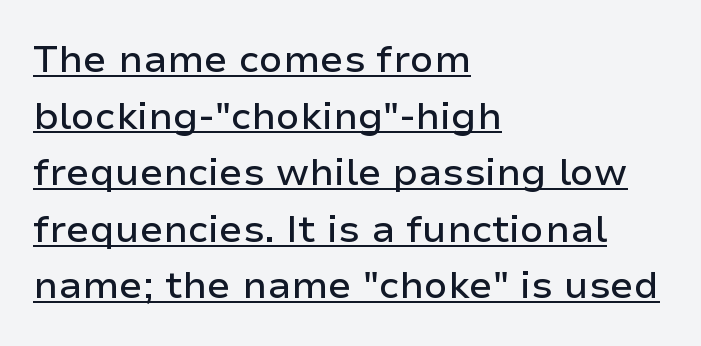
{"serif": "no", "italic": "no", "width": "normal", "stroke_contrast": "low", "x_height": "medium", "monospaced": "no", "underline": "yes", "align": "left", "line_spacing": "normal", "line_spacing_ratio": 1.49, "letter_spacing": "normal", "letter_spacing_em": 0.0, "glyph_px": 38}
